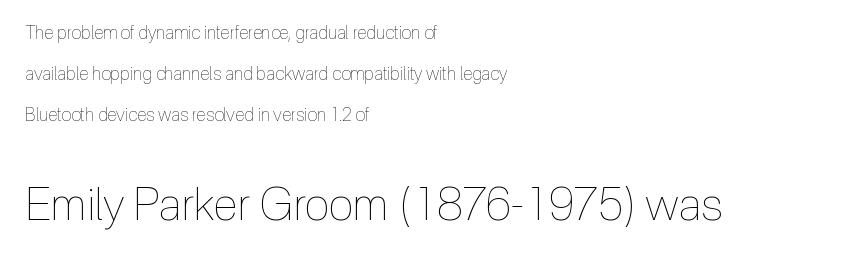
Loosely led — the rows are spread out. Compared with a centered layout, this one pins lines to the left instead. Upright lettering throughout. Proportional: the letters do not fall into vertical columns. Words appear dense and cohesive because spacing is normal.
